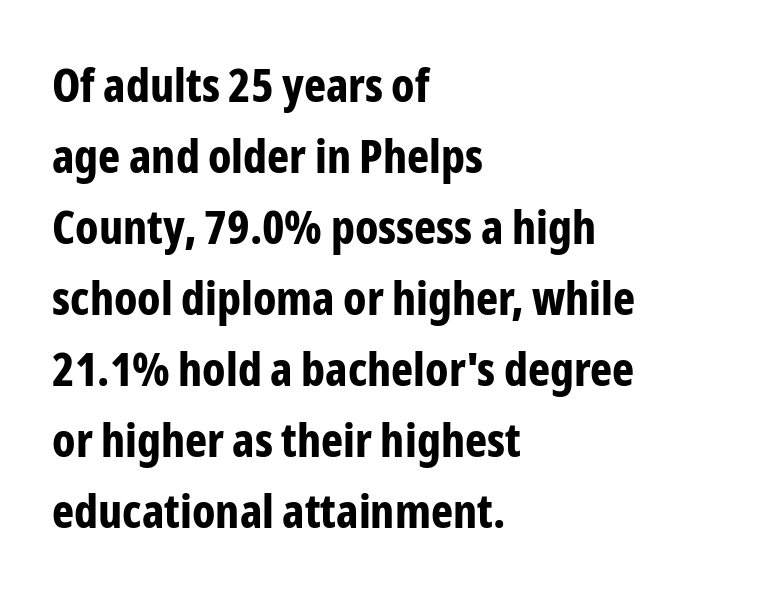
{"serif": "no", "italic": "no", "bold": "yes", "weight": "bold", "width": "condensed", "stroke_contrast": "low", "x_height": "medium", "monospaced": "no", "underline": "no", "align": "left", "line_spacing": "normal", "line_spacing_ratio": 1.51, "letter_spacing": "normal", "letter_spacing_em": 0.0, "glyph_px": 47}
